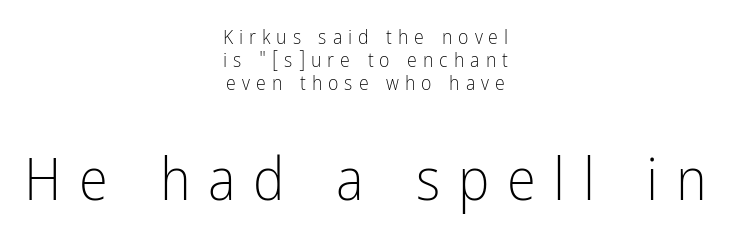
Q: Is the text bold? A: No.
Q: Is the text italic (slanted)? A: No, it is upright.
Q: Is the typeface a serif or a sans-serif typeface? A: Sans-serif.
Q: Is the text underlined? A: No.
Q: How is the paragraph aligned? A: Centered.
Q: Is the spacing between letters normal or unusually wide? A: Unusually wide.
Q: Which block of text is set in a larger size, the first (top) or the second (bottom)? A: The second (bottom) one.
Q: Width (condensed, normal, or wide)? A: Condensed.
Q: Stroke contrast? A: Low.
Q: x-height? A: Medium.
Q: Monospaced? A: No.
